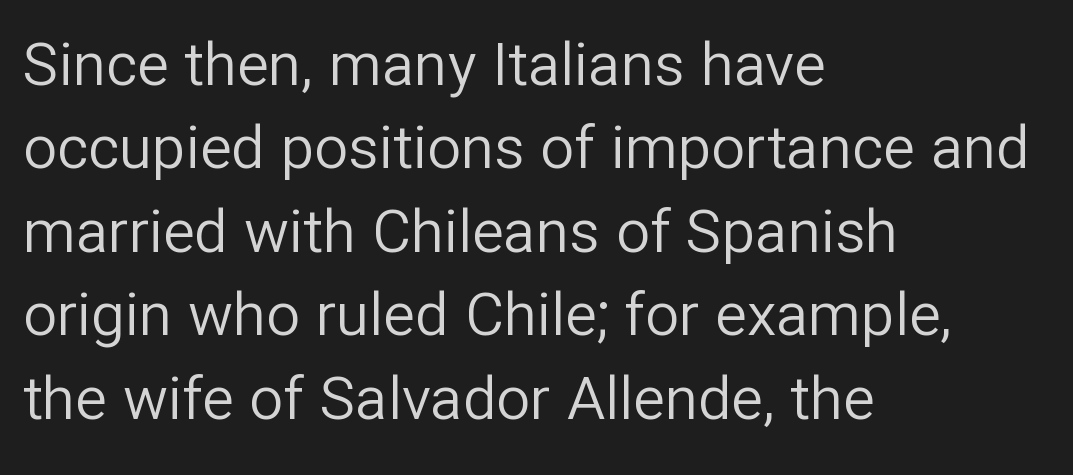
The image shows 60 px regular-weight sans-serif type, upright; set left-aligned, normal line spacing (1.39x), normal letter spacing, not underlined; low stroke contrast and a medium x-height.
